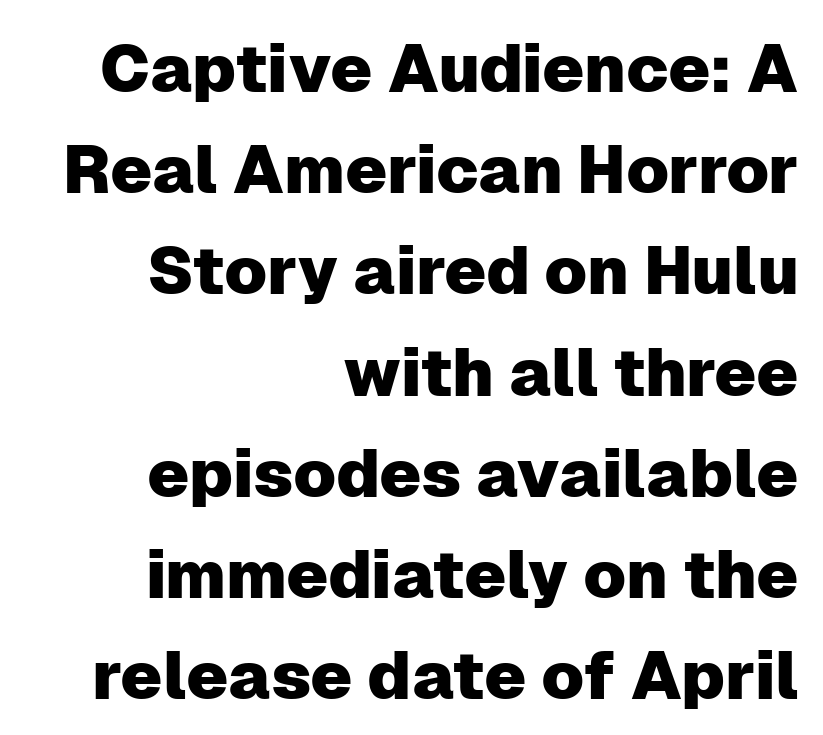
{"serif": "no", "italic": "no", "width": "normal", "stroke_contrast": "low", "x_height": "medium", "monospaced": "no", "underline": "no", "align": "right", "line_spacing": "normal", "line_spacing_ratio": 1.51, "letter_spacing": "normal", "letter_spacing_em": 0.0, "glyph_px": 67}
